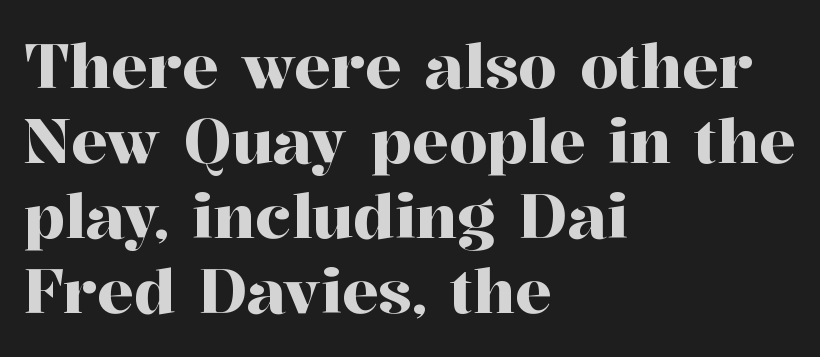
Q: Is the text italic (slanted)? A: No, it is upright.
Q: Is the typeface a serif or a sans-serif typeface? A: Serif.
Q: Is the text underlined? A: No.
Q: How is the paragraph aligned? A: Left-aligned.
Q: Is the spacing between letters normal or unusually wide? A: Normal.
Q: Width (condensed, normal, or wide)? A: Normal.
Q: Stroke contrast? A: High.
Q: x-height? A: Medium.
Q: Monospaced? A: No.
